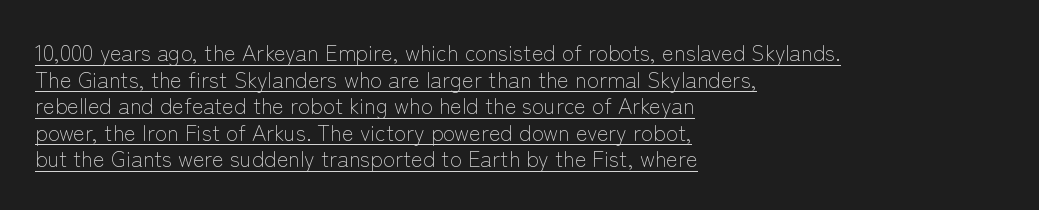
{"italic": "no", "bold": "no", "underline": "yes", "align": "left", "line_spacing_ratio": 1.21, "letter_spacing": "normal", "letter_spacing_em": 0.0, "glyph_px": 22}
